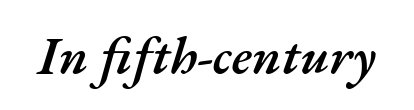
Q: Is the text bold? A: Semi-bold.
Q: Is the text italic (slanted)? A: Yes, it leans right by about 17 degrees.
Q: Is the text underlined? A: No.
Q: Is the spacing between letters normal or unusually wide? A: Normal.
Q: Width (condensed, normal, or wide)? A: Normal.
Q: Stroke contrast? A: Medium.
Q: x-height? A: Small.
Q: Monospaced? A: No.
